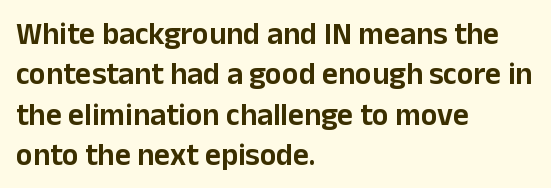
Tracking here is standard; glyphs follow each other at the usual distance. This is the regular roman posture of the typeface. The lines in this sample share a left origin and differ only in where they stop. Think of a printed novel: that variable character pitch is what you see here. The passage shown is typeset with a sans-serif family. In terms of leading, this rendering sits right in the middle.
